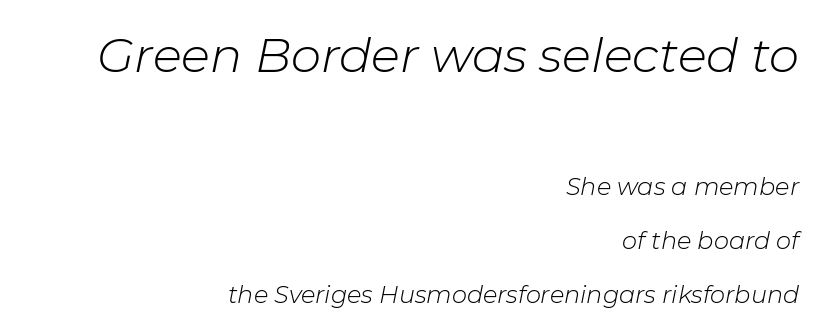
The image shows 48 px light type, italic (leaning right); set right-aligned, loose line spacing (2.25x), normal letter spacing, not underlined; the first (top) block is 2.0x larger; low stroke contrast and a medium x-height.
